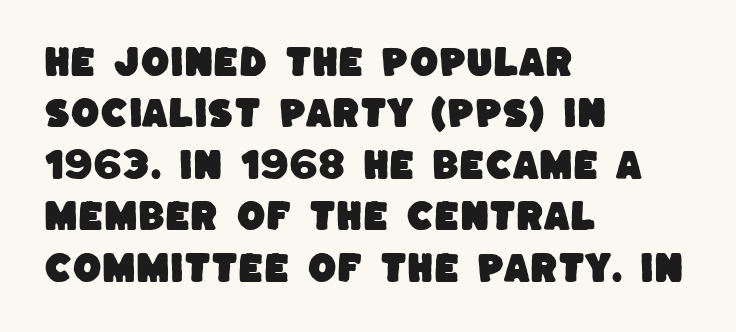
The image shows 33 px sans-serif type; set left-aligned, normal line spacing (1.56x), normal letter spacing, not underlined; low stroke contrast and a large x-height.
